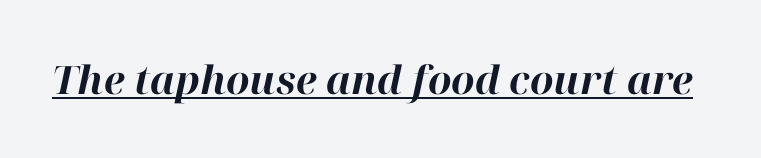
The image shows 39 px bold type, italic (leaning right); set normal letter spacing, underlined; high stroke contrast and a medium x-height.
